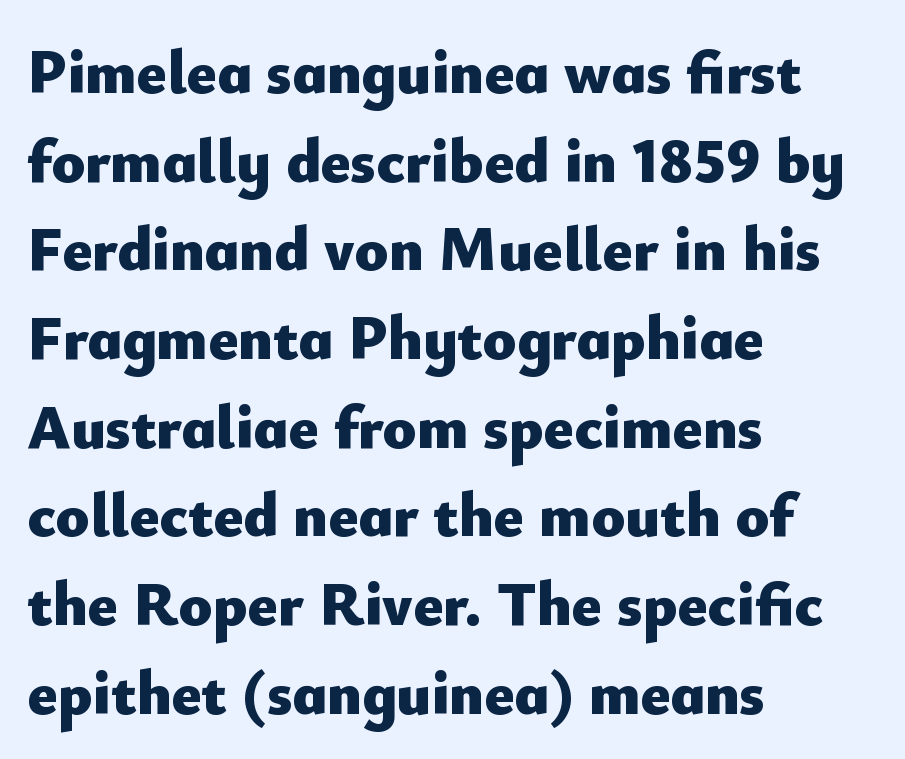
Q: Is the text bold? A: Yes.
Q: Is the text italic (slanted)? A: No, it is upright.
Q: Is the typeface a serif or a sans-serif typeface? A: Sans-serif.
Q: Is the text underlined? A: No.
Q: How is the paragraph aligned? A: Left-aligned.
Q: Is the spacing between letters normal or unusually wide? A: Normal.
Q: Is the spacing between lines tight, normal or loose? A: Normal.
Q: Width (condensed, normal, or wide)? A: Normal.
Q: Stroke contrast? A: Low.
Q: x-height? A: Small.
Q: Monospaced? A: No.
